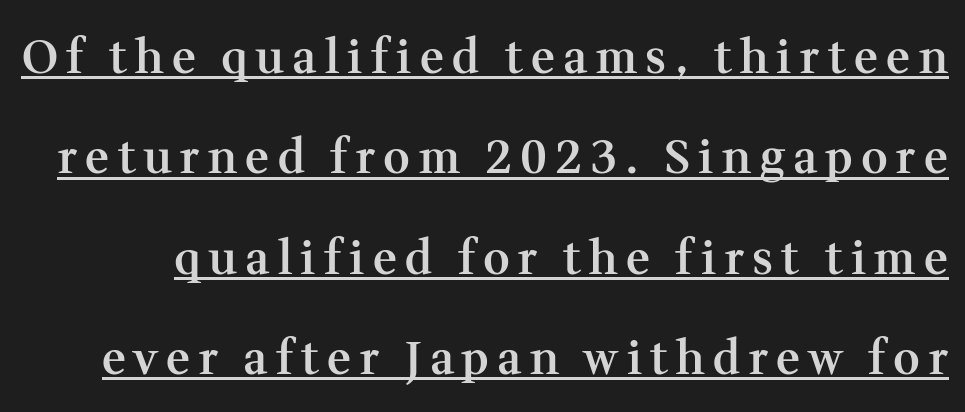
Small tapered or slab feet sit at the stroke ends, so this counts as serif. Proportional: the letters do not fall into vertical columns. Is there much room between lines? Yes — plenty of vertical air separates them. Designer's note — italics off, roman on. A continuous stroke trails under the words, as in a hyperlink. A somewhat darkened texture: the type is semibold rather than bold.
